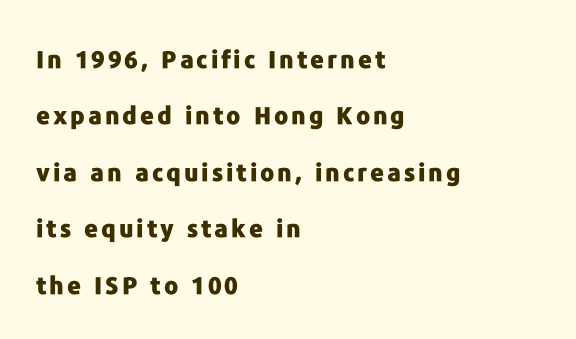
Whoever set this chose breathing room over compactness in the vertical rhythm. Bare-footed words on every line. Weight: bold. The passage is arranged the way most books set body copy — flush left. You can tell it's not italic because the verticals are truly vertical.
